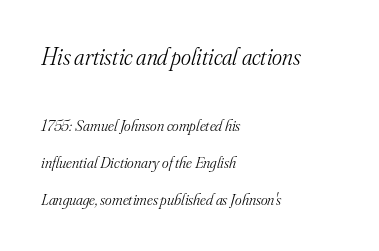
{"italic": "yes", "lean": "right", "slant_degrees": 16, "bold": "no", "underline": "no", "align": "left", "line_spacing": "loose", "line_spacing_ratio": 2.3, "letter_spacing": "normal", "letter_spacing_em": 0.0, "larger_block": "first", "size_ratio": 1.5, "glyph_px": 24}
